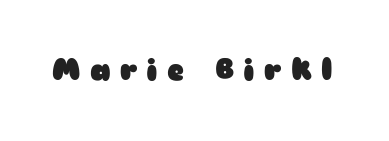
Typesetter's note: full bold, strokes at maximum text heaviness. Type without underlining. The letters are spread apart with noticeably loose tracking. What kind of face is this? One without serifs — a sans. The letters advance in unequal steps, a hallmark of proportional type.
